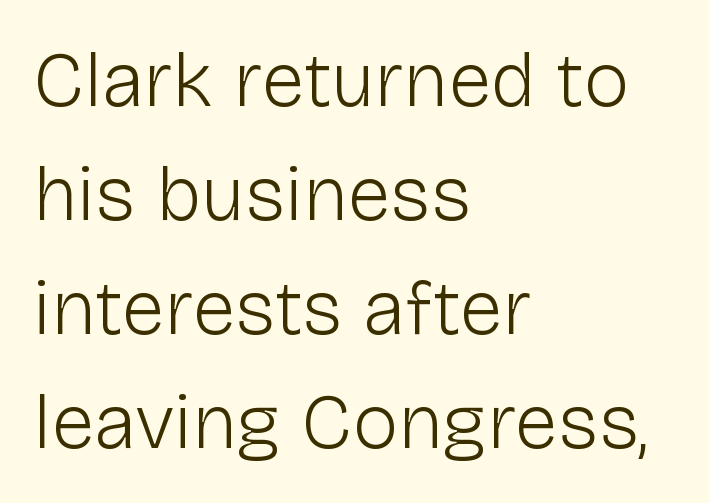
The image shows 78 px light sans-serif type, upright; set left-aligned, normal line spacing (1.46x), normal letter spacing, not underlined; low stroke contrast and a medium x-height.
